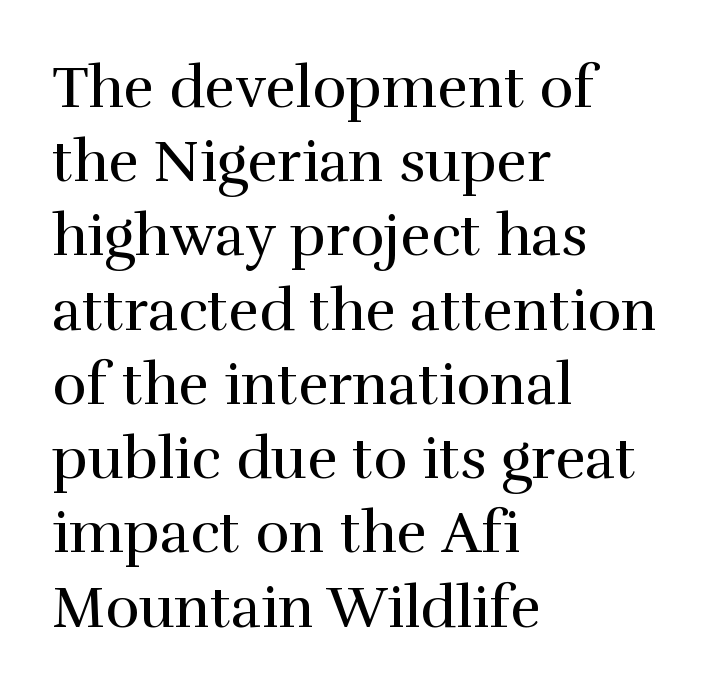
The image shows 58 px regular-weight serif type, upright; set left-aligned, normal line spacing (1.28x), normal letter spacing, not underlined; high stroke contrast and a medium x-height.
